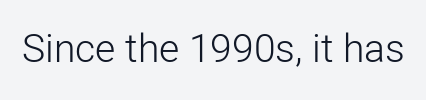
The letters advance in unequal steps, a hallmark of proportional type. Type style note: lacks serifs. Compared with typical body copy, the letter spacing here is the same. Heft: none added — not bold. Notice how the stems are strictly vertical — no italics here. Beneath every word, the page is bare.
